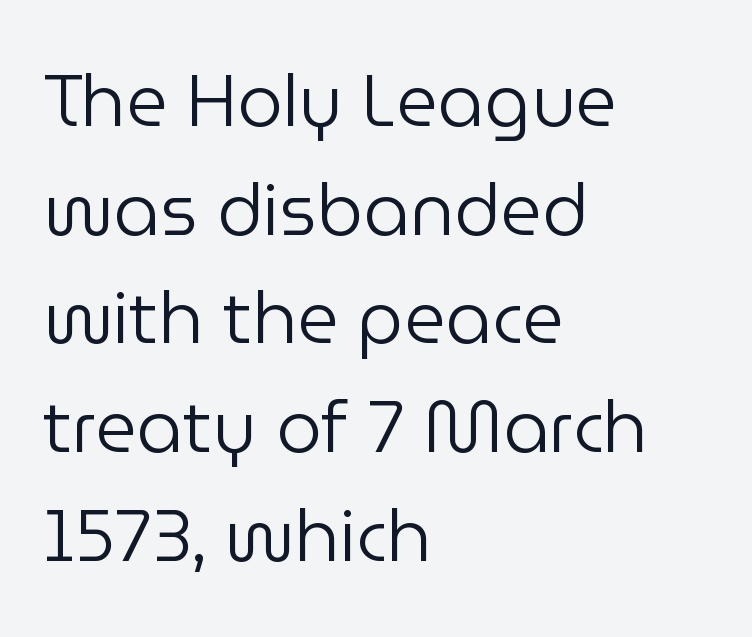
The image shows 72 px regular-weight sans-serif type, upright; set left-aligned, normal line spacing (1.51x), normal letter spacing, not underlined; low stroke contrast and a medium x-height.
